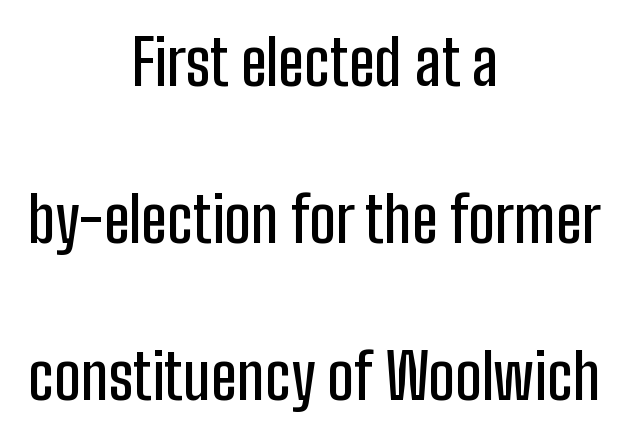
{"serif": "no", "italic": "no", "width": "condensed", "stroke_contrast": "low", "x_height": "medium", "monospaced": "no", "underline": "no", "align": "center", "line_spacing": "loose", "line_spacing_ratio": 2.49, "letter_spacing": "normal", "letter_spacing_em": 0.0, "glyph_px": 63}
